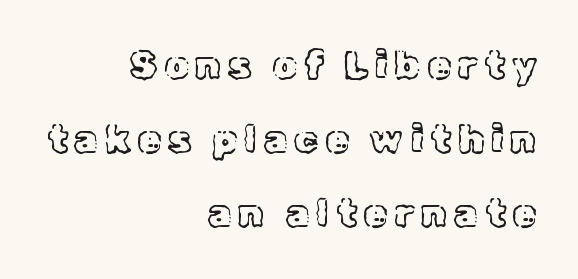
The image shows 38 px text type, upright; set right-aligned, loose line spacing (1.95x), not underlined; a medium x-height.
